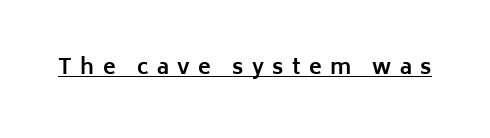
{"italic": "no", "bold": "yes", "underline": "yes", "letter_spacing": "wide", "letter_spacing_em": 0.4, "glyph_px": 21}
